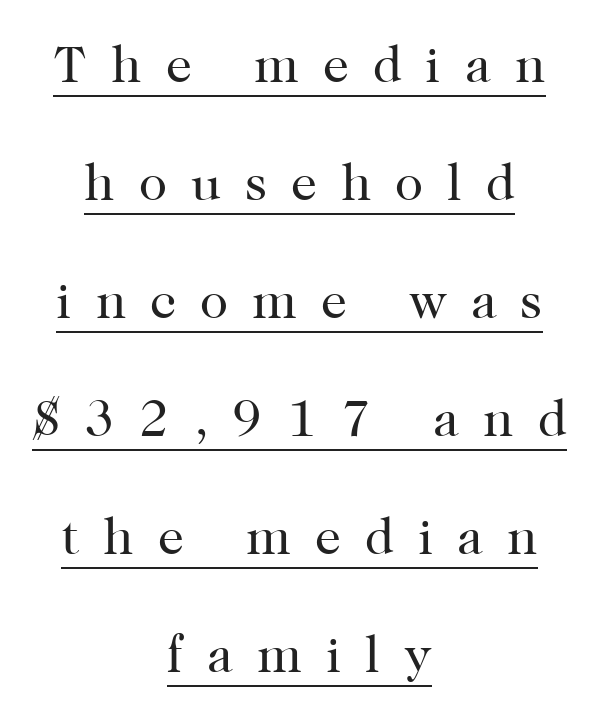
Characters follow at a spacing far wider than the type designer built in. The font's upright variant was chosen for this text. Summary of weight: not heavy and not bold. Interline gaps are noticeably wide in this sample.
